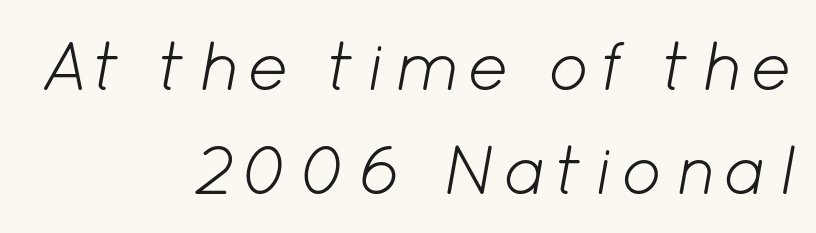
Vertical stems look standard width or narrower in stroke. The axis of the letterforms is tilted away from vertical. A flush-right, rag-left setting is used for this passage. Rows of type keep a routine distance in the vertical direction. A typesetter would call this proportional, since set widths differ per character. Descender tails drop into unmarked territory.
